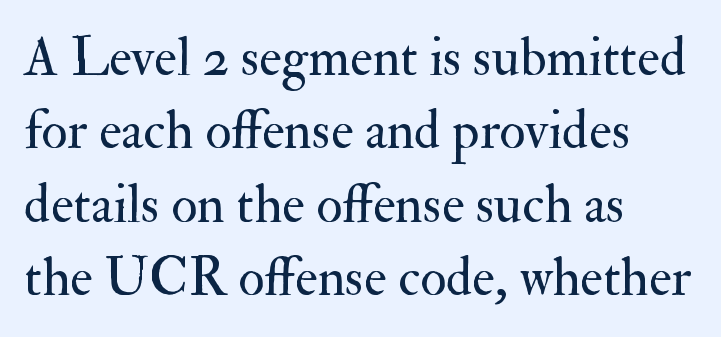
The image shows 54 px regular-weight serif type, upright; set left-aligned, normal line spacing (1.36x), normal letter spacing, not underlined; medium stroke contrast and a small x-height.
